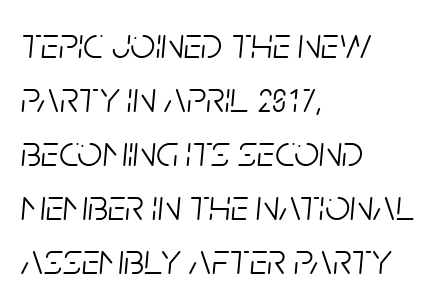
The image shows 44 px light, condensed type, italic (leaning right); set left-aligned, line spacing 1.23x, normal letter spacing, not underlined; low stroke contrast and a large x-height.
